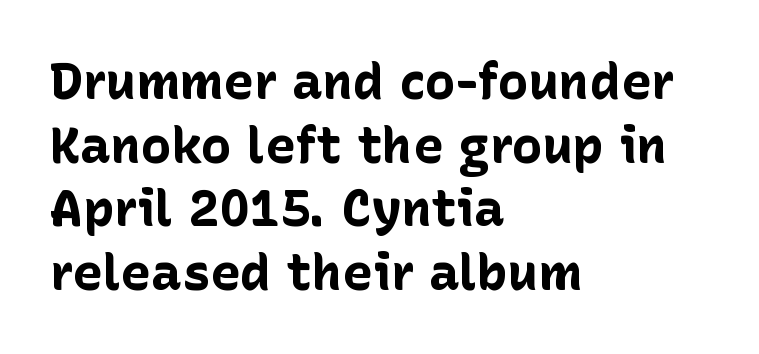
The image shows 51 px bold sans-serif type, upright; set left-aligned, normal line spacing (1.25x), normal letter spacing, not underlined; low stroke contrast and a medium x-height.
